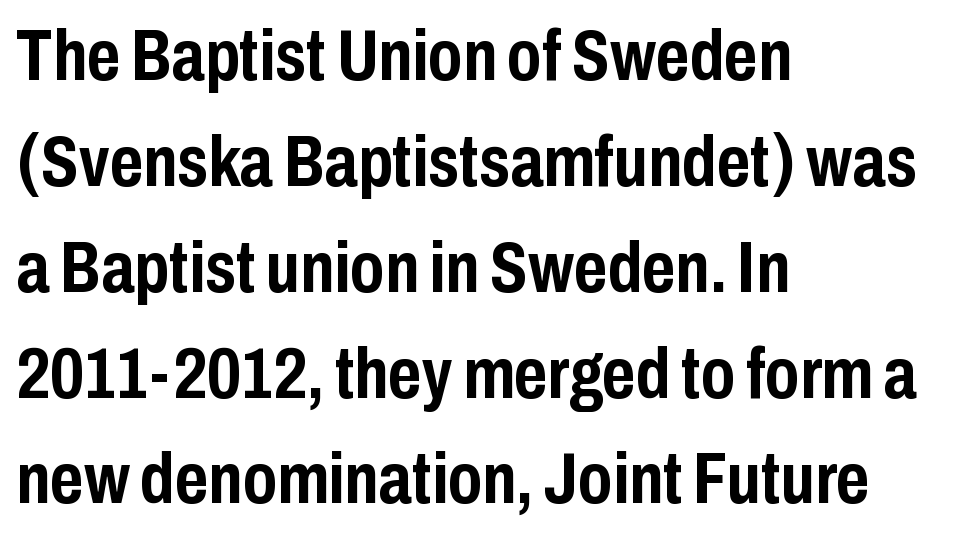
Q: Is the text bold? A: Yes.
Q: Is the text italic (slanted)? A: No, it is upright.
Q: Is the typeface a serif or a sans-serif typeface? A: Sans-serif.
Q: Is the text underlined? A: No.
Q: How is the paragraph aligned? A: Left-aligned.
Q: Is the spacing between letters normal or unusually wide? A: Normal.
Q: Is the spacing between lines tight, normal or loose? A: Normal.
Q: Width (condensed, normal, or wide)? A: Condensed.
Q: Stroke contrast? A: Low.
Q: x-height? A: Medium.
Q: Monospaced? A: No.
